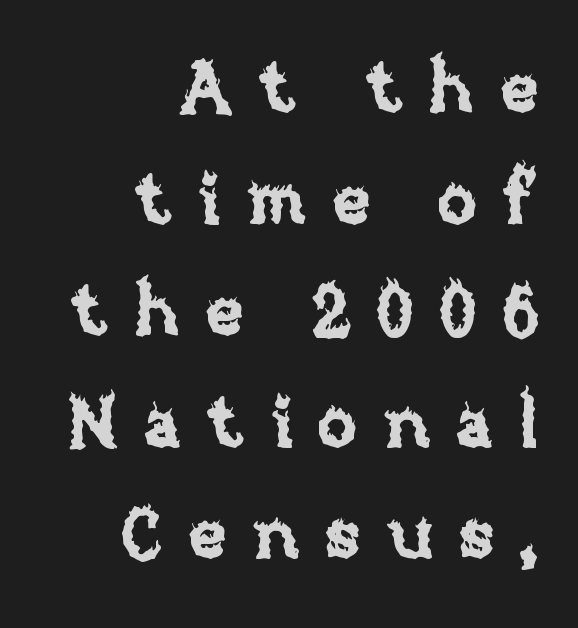
Q: Is the text italic (slanted)? A: No, it is upright.
Q: Is the text underlined? A: No.
Q: How is the paragraph aligned? A: Right-aligned.
Q: Is the spacing between letters normal or unusually wide? A: Unusually wide.
Q: Is the spacing between lines tight, normal or loose? A: Normal.
Q: Width (condensed, normal, or wide)? A: Normal.
Q: Stroke contrast? A: Low.
Q: x-height? A: Large.
Q: Monospaced? A: No.
